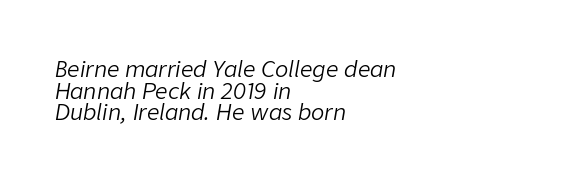
Q: Is the text bold? A: No.
Q: Is the text italic (slanted)? A: Yes, it leans right by about 9 degrees.
Q: Is the text underlined? A: No.
Q: How is the paragraph aligned? A: Left-aligned.
Q: Is the spacing between letters normal or unusually wide? A: Normal.
Q: Is the spacing between lines tight, normal or loose? A: Tight.
